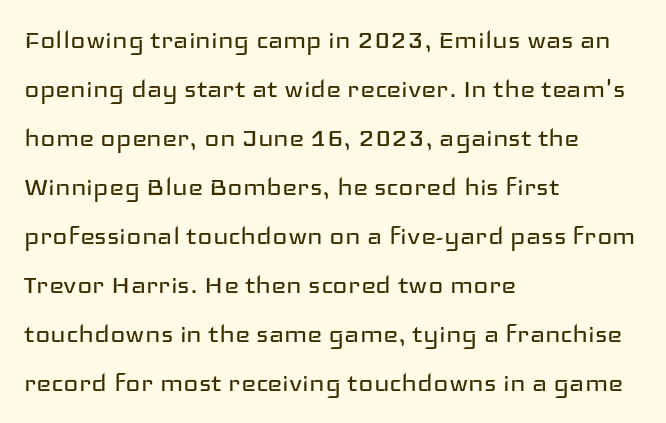
Stroke mass is kept to a normal reading level or below. Plain, unruled lines of type. Every character sits straight up, as roman type does. These lines are rendered in a variable-pitch font. Short and long lines alike share a common starting point at left.
